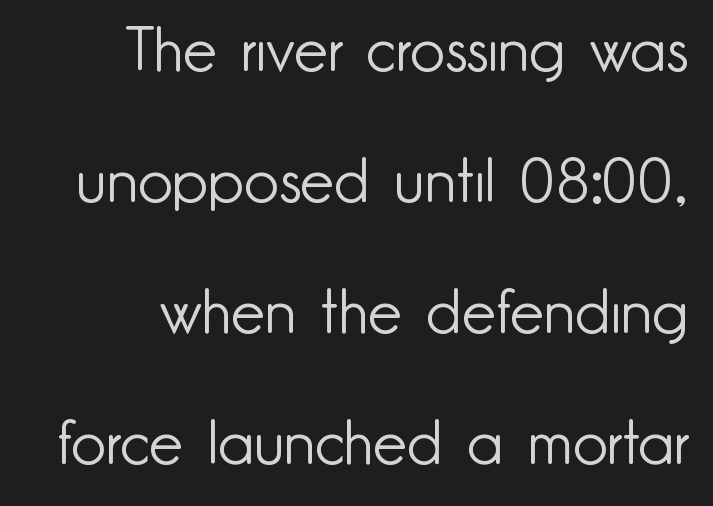
Typographically, this falls in the sans-serif category. The tracking reads as untouched default to a designer's eye. Any mark beneath the type? The region is blank. When letters stand straight like this, we call the style roman or upright.
